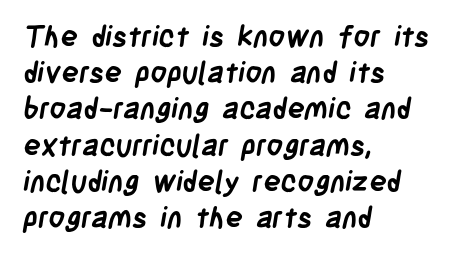
The image shows 29 px semibold, condensed sans-serif type; set left-aligned, normal line spacing (1.25x), normal letter spacing, not underlined; low stroke contrast and a large x-height.
